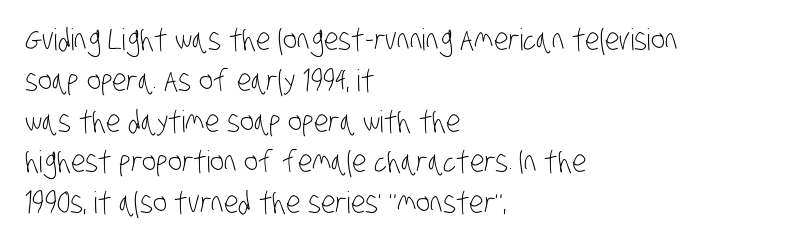
The image shows 30 px light, condensed sans-serif type; set left-aligned, normal line spacing (1.36x), normal letter spacing, not underlined; low stroke contrast and a large x-height.
